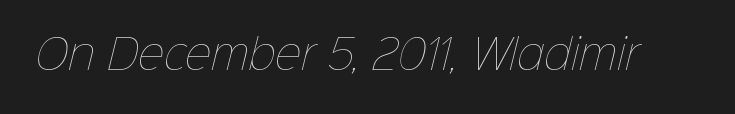
Q: Is the text bold? A: No.
Q: Is the text underlined? A: No.
Q: Is the spacing between letters normal or unusually wide? A: Normal.
Q: Width (condensed, normal, or wide)? A: Normal.
Q: Stroke contrast? A: Low.
Q: x-height? A: Medium.
Q: Monospaced? A: No.
